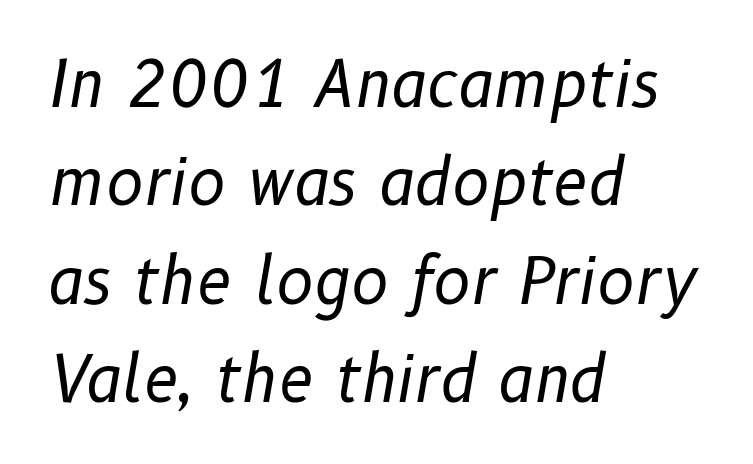
Q: Is the text bold? A: No.
Q: Is the text italic (slanted)? A: Yes, it leans right by about 10 degrees.
Q: Is the text underlined? A: No.
Q: How is the paragraph aligned? A: Left-aligned.
Q: Is the spacing between letters normal or unusually wide? A: Normal.
Q: Is the spacing between lines tight, normal or loose? A: Normal.
Q: Width (condensed, normal, or wide)? A: Normal.
Q: Stroke contrast? A: Low.
Q: x-height? A: Medium.
Q: Monospaced? A: No.
